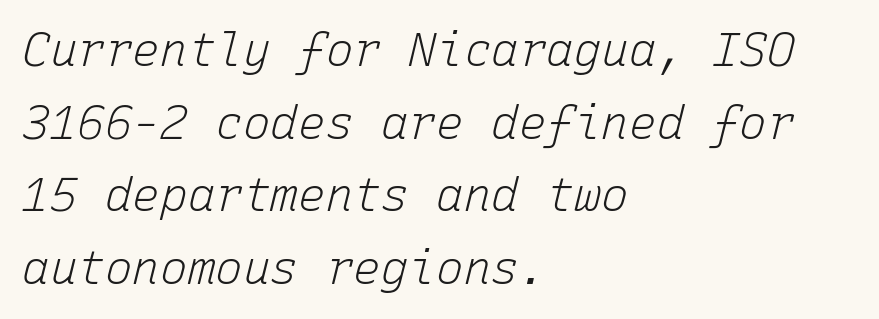
The axis of the letterforms is tilted away from vertical. The rows are spaced the way most documents space them. The passage shown is not underscored anywhere. A typesetter would call this monospace, since all characters share one set width. Short note: letters normally spaced.
